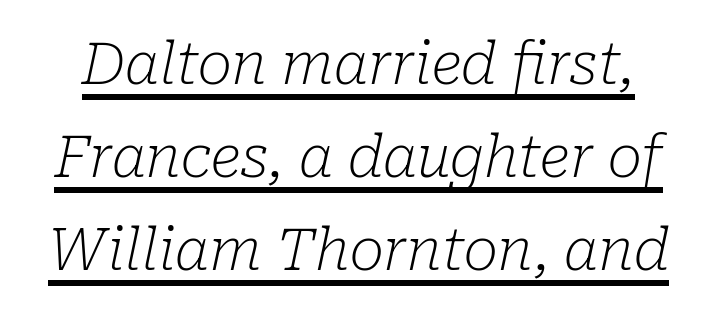
The image shows 58 px light serif type, italic (leaning right); set normal line spacing (1.6x), normal letter spacing, underlined; low stroke contrast and a medium x-height.
